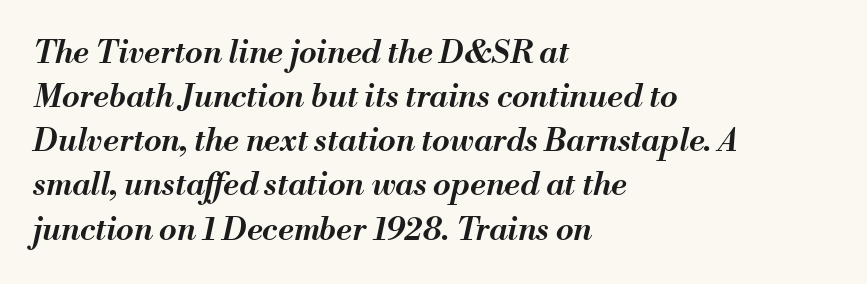
Each glyph is drawn with semibold strokes, heavier than normal yet not fully bold. Honestly, the row spacing looks completely unremarkable. Quick note: underline off. The lines are quadded left. Note the varied advance widths — an 'i' is clearly narrower than an 'm'. Designer's note — italics engaged.
